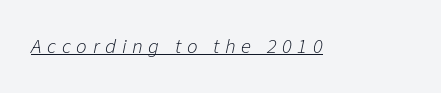
The image shows 21 px text type, italic (leaning right); set unusually wide letter spacing (+0.27 em), underlined.
